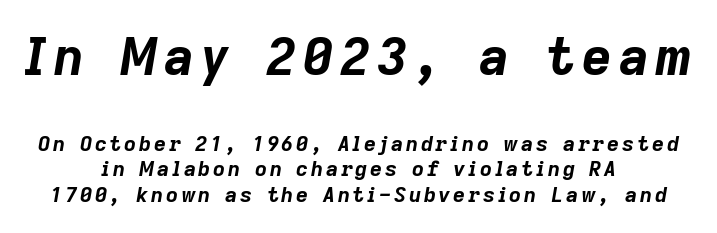
{"italic": "yes", "lean": "right", "slant_degrees": 9, "bold": "yes", "weight": "bold", "width": "normal", "stroke_contrast": "low", "x_height": "medium", "monospaced": "no", "underline": "no", "align": "center", "line_spacing_ratio": 1.23, "larger_block": "first", "size_ratio": 2.48, "glyph_px": 52}
